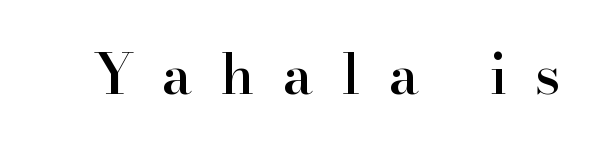
{"serif": "yes", "italic": "no", "bold": "semi", "weight": "semibold", "width": "normal", "stroke_contrast": "high", "x_height": "small", "monospaced": "no", "underline": "no", "letter_spacing": "wide", "letter_spacing_em": 0.5, "glyph_px": 56}
